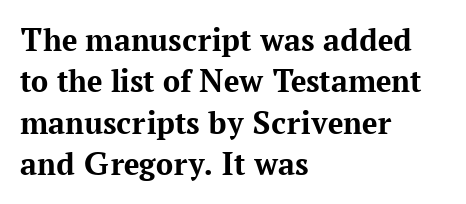
Unlike a clean sans, this face finishes its strokes with serifs. The letterforms sit shoulder to shoulder at normal distance. The letters stand upright; this is a roman face. Heavy, bold letterforms.
